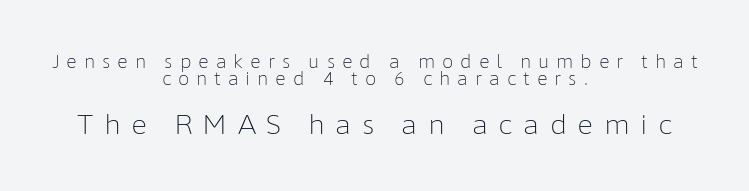
Tracking value appears strongly positive — letters spread wide. Lines of text with bare space underneath. Alignment: centered. Compare the two chunks: the lower has the greater cap height.
